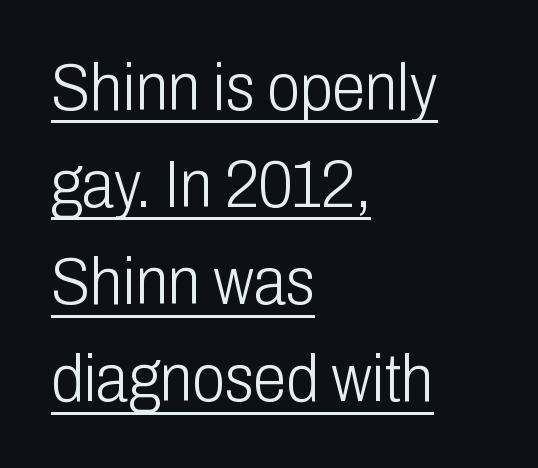
{"serif": "no", "italic": "no", "bold": "no", "weight": "light", "width": "condensed", "stroke_contrast": "low", "x_height": "medium", "monospaced": "no", "underline": "yes", "align": "left", "line_spacing": "normal", "line_spacing_ratio": 1.45, "letter_spacing": "normal", "letter_spacing_em": 0.0, "glyph_px": 67}
